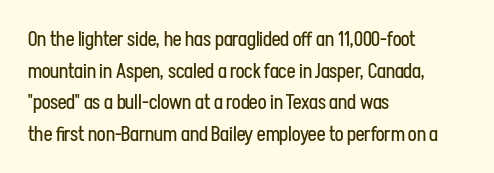
{"italic": "no", "bold": "no", "underline": "no", "align": "left", "line_spacing": "normal", "line_spacing_ratio": 1.58, "letter_spacing": "normal", "letter_spacing_em": 0.0, "glyph_px": 20}
